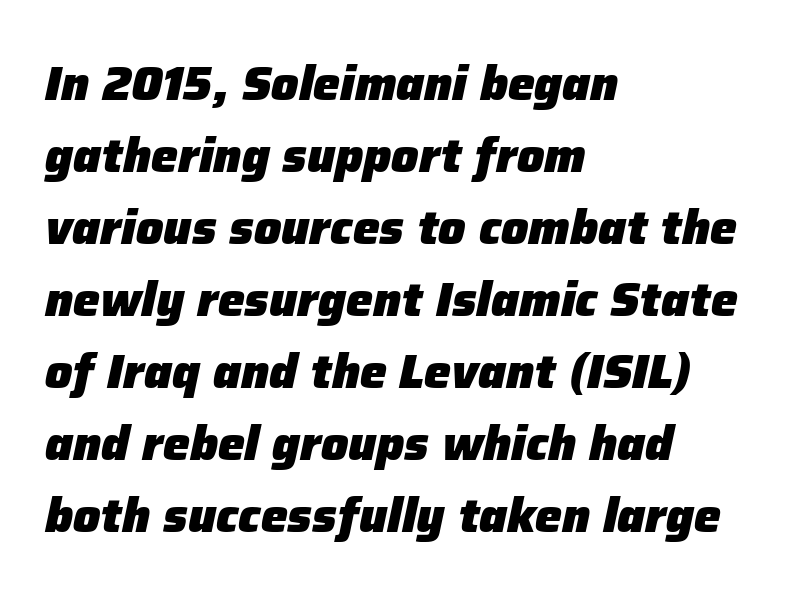
{"italic": "yes", "lean": "right", "slant_degrees": 12, "bold": "yes", "weight": "heavy", "width": "normal", "stroke_contrast": "low", "x_height": "medium", "monospaced": "no", "underline": "no", "align": "left", "line_spacing": "normal", "line_spacing_ratio": 1.5, "letter_spacing": "normal", "letter_spacing_em": 0.0, "glyph_px": 48}
